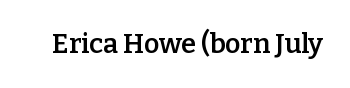
Honestly, the letter spacing is just normal — you wouldn't notice it. Only glyphs here, with clear space below each row. The typography opts for an upright posture over an oblique one. Set as a demibold, roughly 600 on the weight scale.
